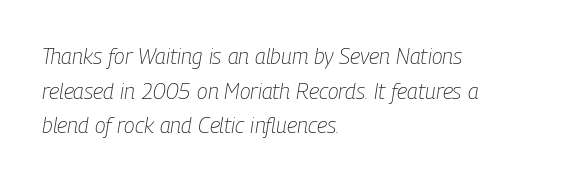
{"italic": "yes", "lean": "right", "slant_degrees": 9, "bold": "no", "underline": "no", "align": "left", "line_spacing": "normal", "line_spacing_ratio": 1.57, "letter_spacing": "normal", "letter_spacing_em": 0.0, "glyph_px": 22}
